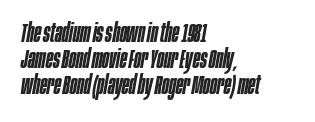
The passage is arranged the way most books set body copy — flush left. In terms of leading, this rendering errs on the cramped side. Honestly, there is no underline to notice here at all. Glyph-to-glyph distance matches everyday printed text.
